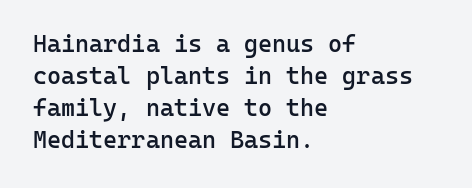
The image shows 24 px text type, upright; set left-aligned, normal line spacing (1.34x), normal letter spacing, not underlined.
